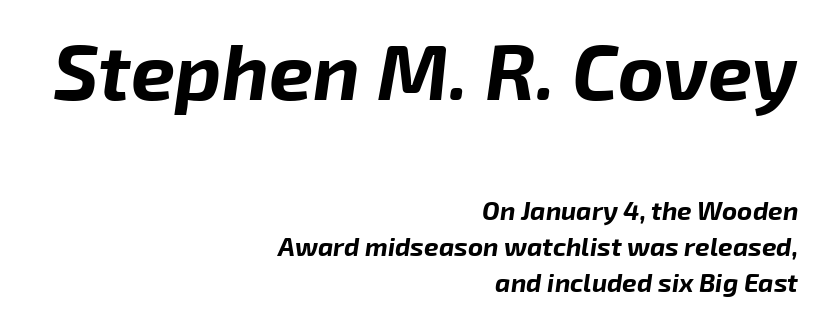
Regarding leading, the lines here are spaced in the standard way. Quick note: underline off. The rendering applies a slant to the glyphs. The earlier block is typeset at a bigger size than the later block.
